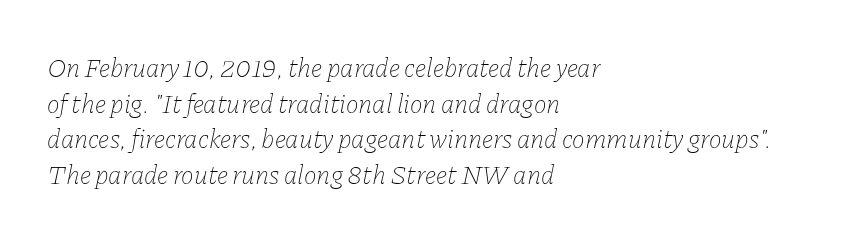
The image shows 27 px text type, italic (leaning right); set left-aligned, normal line spacing (1.32x), normal letter spacing, not underlined.
